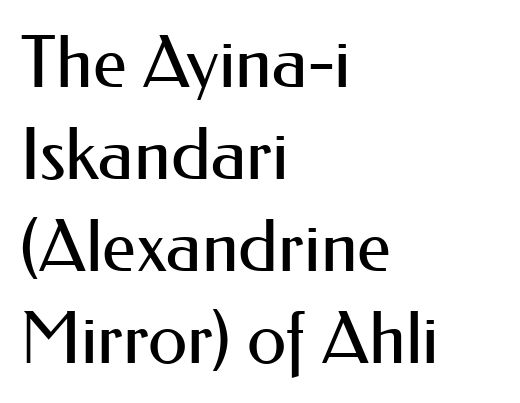
Q: Is the text bold? A: No.
Q: Is the text italic (slanted)? A: No, it is upright.
Q: Is the typeface a serif or a sans-serif typeface? A: Sans-serif.
Q: Is the text underlined? A: No.
Q: How is the paragraph aligned? A: Left-aligned.
Q: Is the spacing between letters normal or unusually wide? A: Normal.
Q: Is the spacing between lines tight, normal or loose? A: Normal.
Q: Width (condensed, normal, or wide)? A: Normal.
Q: Stroke contrast? A: Medium.
Q: x-height? A: Small.
Q: Monospaced? A: No.
